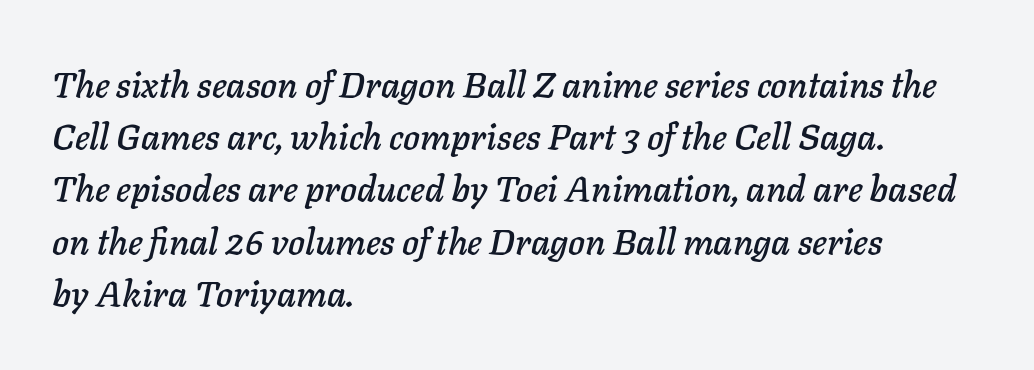
{"italic": "yes", "lean": "right", "slant_degrees": 11, "width": "normal", "stroke_contrast": "low", "x_height": "medium", "monospaced": "no", "underline": "no", "align": "left", "line_spacing": "normal", "line_spacing_ratio": 1.45, "letter_spacing": "normal", "letter_spacing_em": 0.0, "glyph_px": 36}
